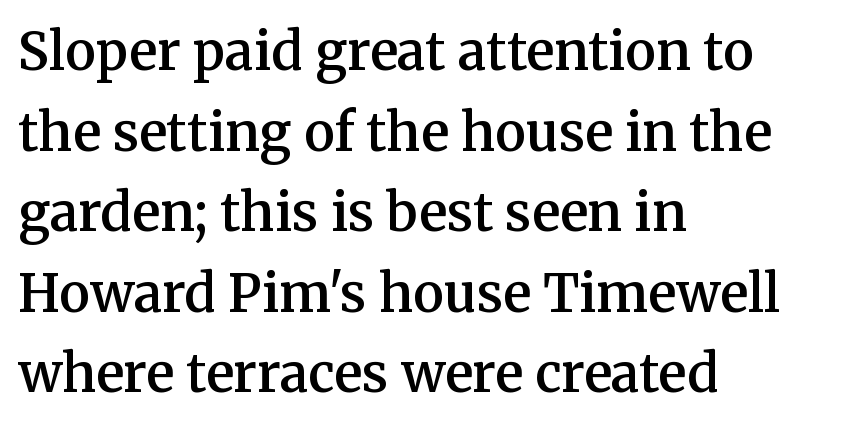
The type is set solid horizontally, with unmodified tracking. On the weight axis this lands at semibold, roughly 600. Any mark beneath the type? The region is blank. The passage shown is typed in a proportional face where columns would drift. I'd call this a serif setting — the letters wear small feet.
